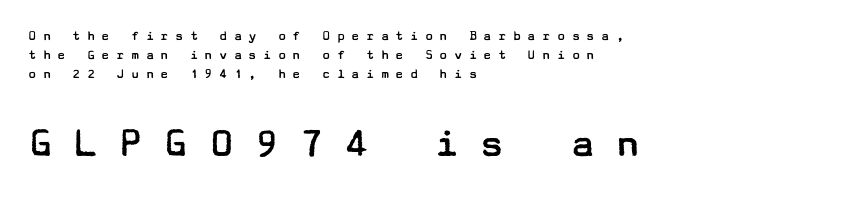
The image shows 43 px regular-weight, wide sans-serif type, upright; set left-aligned, normal line spacing (1.37x), unusually wide letter spacing (+0.45 em), not underlined; the second (bottom) block is 3.07x larger; low stroke contrast and a medium x-height.
